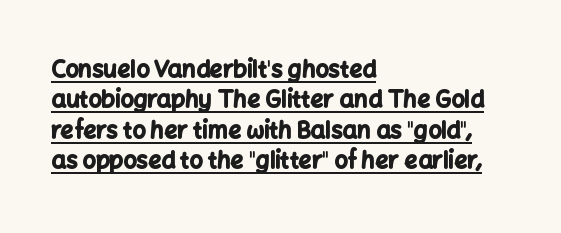
The image shows 23 px bold type, upright; set left-aligned, normal line spacing (1.32x), normal letter spacing, underlined.
